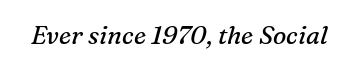
Q: Is the text bold? A: No.
Q: Is the text italic (slanted)? A: Yes, it leans right by about 16 degrees.
Q: Is the text underlined? A: No.
Q: Is the spacing between letters normal or unusually wide? A: Normal.
